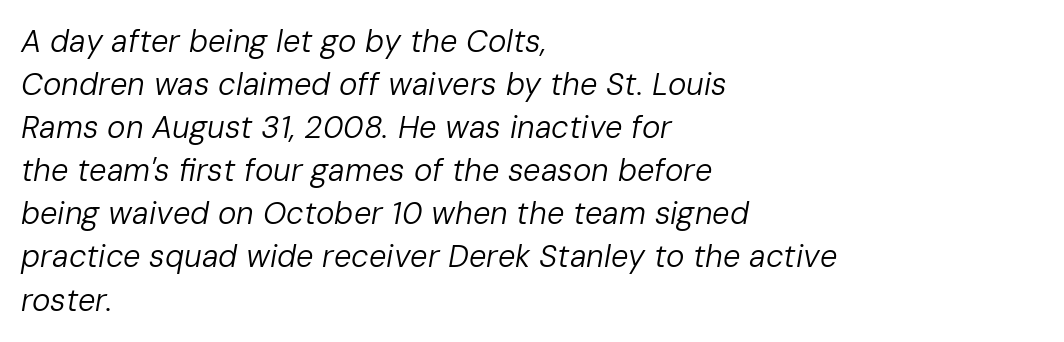
Q: Is the text bold? A: No.
Q: Is the text italic (slanted)? A: Yes, it leans right by about 10 degrees.
Q: Is the text underlined? A: No.
Q: How is the paragraph aligned? A: Left-aligned.
Q: Is the spacing between letters normal or unusually wide? A: Normal.
Q: Is the spacing between lines tight, normal or loose? A: Normal.
Q: Width (condensed, normal, or wide)? A: Normal.
Q: Stroke contrast? A: Low.
Q: x-height? A: Medium.
Q: Monospaced? A: No.
